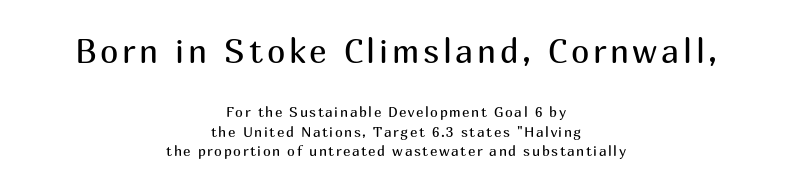
Nobody drew a line under any word here. Do the characters align in a grid? No, the font is proportional. These lines are composed in type without serifs. Evenly set lines give the paragraph a standard silhouette.
